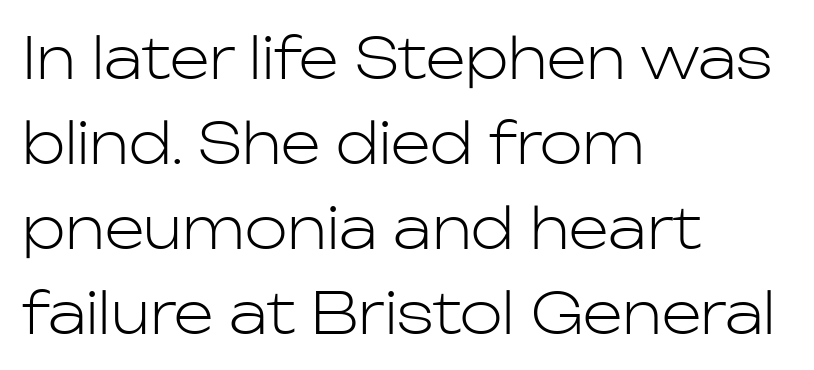
Q: Is the text bold? A: No.
Q: Is the text italic (slanted)? A: No, it is upright.
Q: Is the typeface a serif or a sans-serif typeface? A: Sans-serif.
Q: Is the text underlined? A: No.
Q: How is the paragraph aligned? A: Left-aligned.
Q: Is the spacing between letters normal or unusually wide? A: Normal.
Q: Is the spacing between lines tight, normal or loose? A: Normal.
Q: Width (condensed, normal, or wide)? A: Normal.
Q: Stroke contrast? A: Low.
Q: x-height? A: Medium.
Q: Monospaced? A: No.
